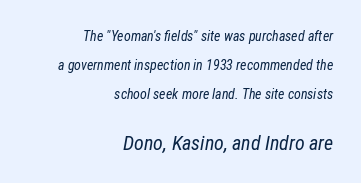
The image shows 20 px text type, italic (leaning right); set right-aligned, loose line spacing (2.06x), normal letter spacing, not underlined; the second (bottom) block is 1.43x larger.
